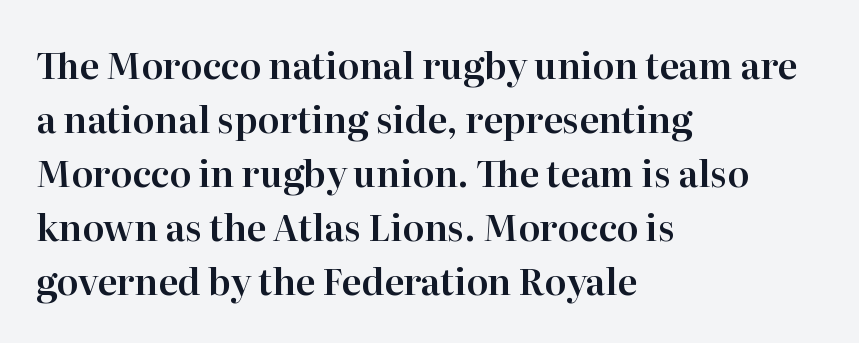
{"serif": "yes", "italic": "no", "width": "normal", "stroke_contrast": "high", "x_height": "medium", "monospaced": "no", "underline": "no", "align": "left", "line_spacing": "normal", "line_spacing_ratio": 1.5, "letter_spacing": "normal", "letter_spacing_em": 0.0, "glyph_px": 36}
